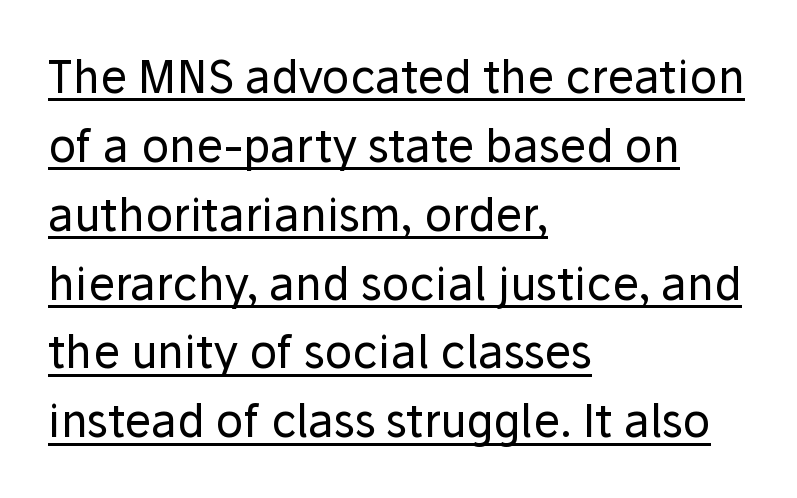
The image shows 45 px regular-weight sans-serif type, upright; set left-aligned, normal line spacing (1.53x), normal letter spacing, underlined; low stroke contrast and a medium x-height.
